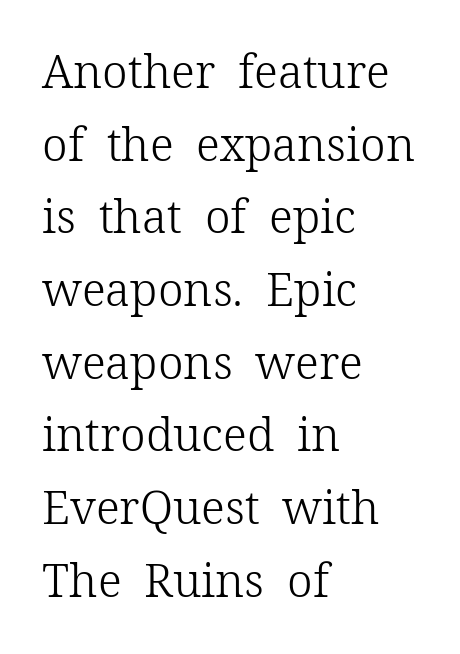
The image shows 46 px light serif type, upright; set left-aligned, normal line spacing (1.58x), normal letter spacing, not underlined; low stroke contrast and a medium x-height.
